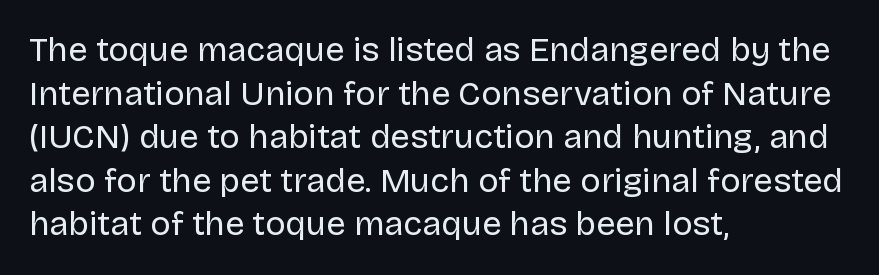
Q: Is the text bold? A: No.
Q: Is the text italic (slanted)? A: No, it is upright.
Q: Is the typeface a serif or a sans-serif typeface? A: Sans-serif.
Q: Is the text underlined? A: No.
Q: How is the paragraph aligned? A: Left-aligned.
Q: Is the spacing between letters normal or unusually wide? A: Normal.
Q: Is the spacing between lines tight, normal or loose? A: Normal.
Q: Width (condensed, normal, or wide)? A: Normal.
Q: Stroke contrast? A: Low.
Q: x-height? A: Large.
Q: Monospaced? A: No.
